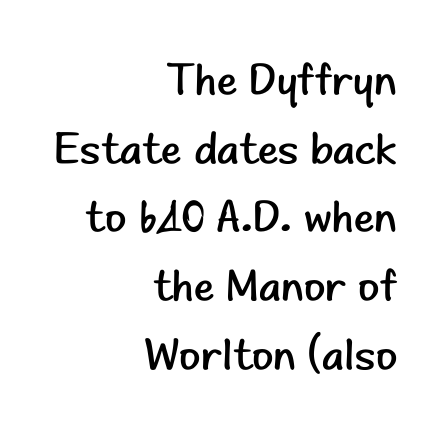
{"serif": "no", "italic": "no", "bold": "no", "weight": "regular", "width": "normal", "stroke_contrast": "low", "x_height": "small", "monospaced": "no", "underline": "no", "align": "right", "line_spacing": "normal", "line_spacing_ratio": 1.56, "letter_spacing": "normal", "letter_spacing_em": 0.0, "glyph_px": 44}
